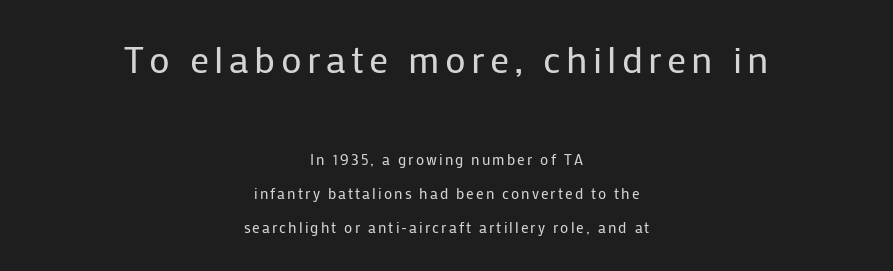
Q: Is the text bold? A: No.
Q: Is the text italic (slanted)? A: No, it is upright.
Q: Is the typeface a serif or a sans-serif typeface? A: Sans-serif.
Q: Is the text underlined? A: No.
Q: How is the paragraph aligned? A: Centered.
Q: Is the spacing between lines tight, normal or loose? A: Loose.
Q: Which block of text is set in a larger size, the first (top) or the second (bottom)? A: The first (top) one.
Q: Width (condensed, normal, or wide)? A: Normal.
Q: Stroke contrast? A: Low.
Q: x-height? A: Medium.
Q: Monospaced? A: No.
